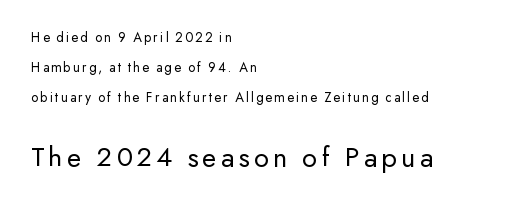
Q: Is the text bold? A: No.
Q: Is the text italic (slanted)? A: No, it is upright.
Q: Is the typeface a serif or a sans-serif typeface? A: Sans-serif.
Q: Is the text underlined? A: No.
Q: How is the paragraph aligned? A: Left-aligned.
Q: Is the spacing between lines tight, normal or loose? A: Loose.
Q: Which block of text is set in a larger size, the first (top) or the second (bottom)? A: The second (bottom) one.
Q: Width (condensed, normal, or wide)? A: Normal.
Q: Stroke contrast? A: Low.
Q: x-height? A: Small.
Q: Monospaced? A: No.
